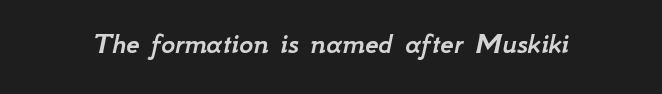
An italicized treatment has been applied to the whole sample. The baseline area is clear. Nobody touched the tracking dial on this one. The rendering uses natural spacing where letterforms have individual widths.
